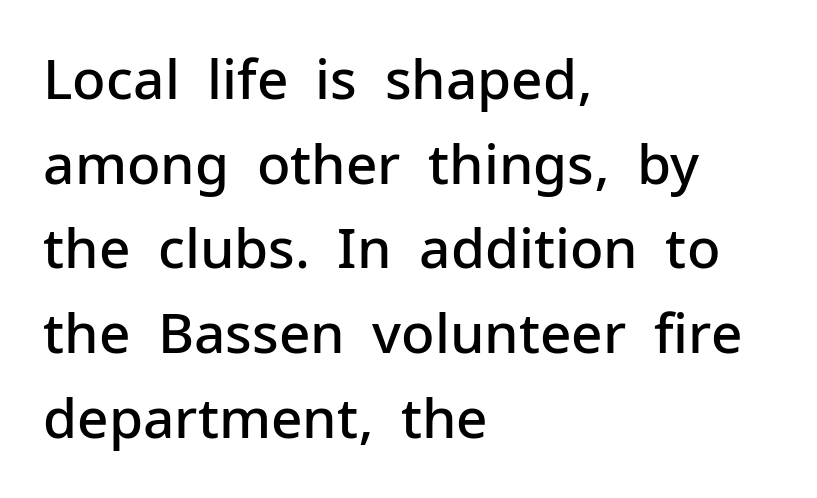
The rag falls on the right side of this text block. Strokes here are thickened, but only to semibold level. No italicization has been applied; the sample stays upright. Successive baselines arrive at the customary interval. You could not count columns in this text — the font is proportionally spaced.
